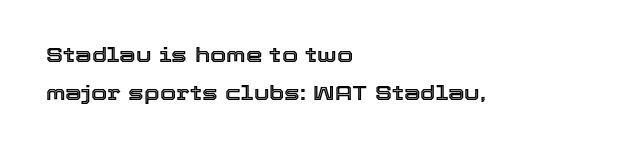
The image shows 21 px text type, upright; set left-aligned, line spacing 1.81x, normal letter spacing, not underlined.
